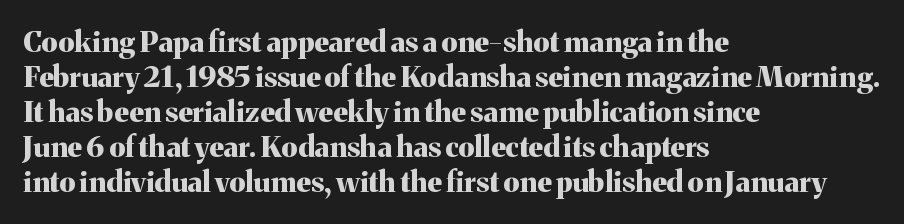
The image shows 29 px bold serif type, upright; set left-aligned, line spacing 1.21x, normal letter spacing, not underlined; medium stroke contrast and a medium x-height.
